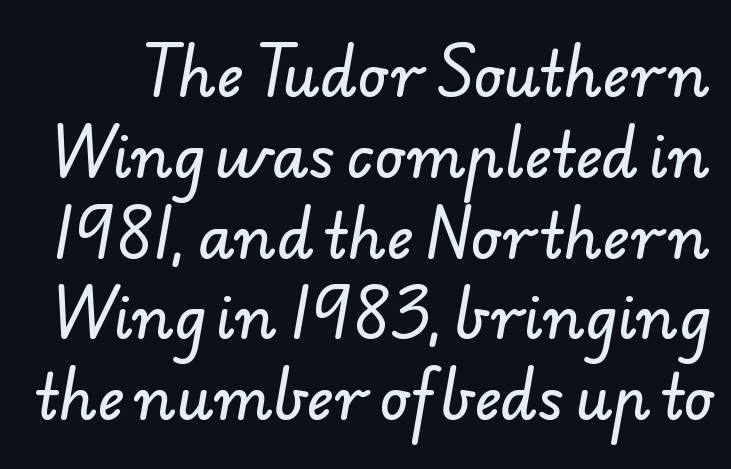
The image shows 59 px sans-serif type; set normal line spacing (1.37x), normal letter spacing, not underlined; low stroke contrast and a small x-height.
